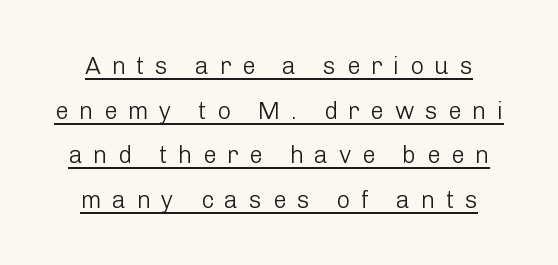
Weight class: somewhere from thin through regular. A baseline rule has been typeset under these characters. Ordinary non-slanted type is in use. Tracking value appears strongly positive — letters spread wide.
